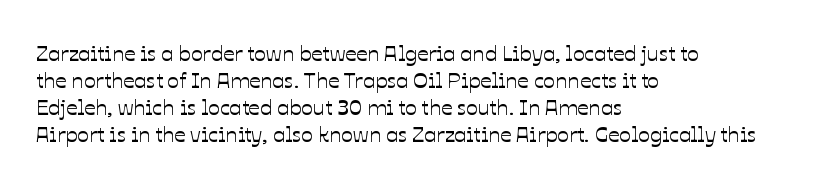
Q: Is the text italic (slanted)? A: No, it is upright.
Q: Is the text underlined? A: No.
Q: How is the paragraph aligned? A: Left-aligned.
Q: Is the spacing between letters normal or unusually wide? A: Normal.
